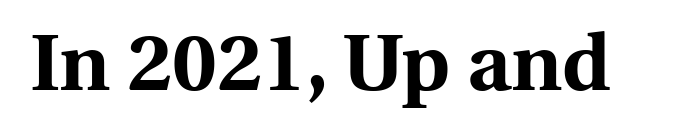
This sample uses a serif face. The rendering uses natural spacing where letterforms have individual widths. Short note: letters normally spaced. The space directly below the letters is spotless.
